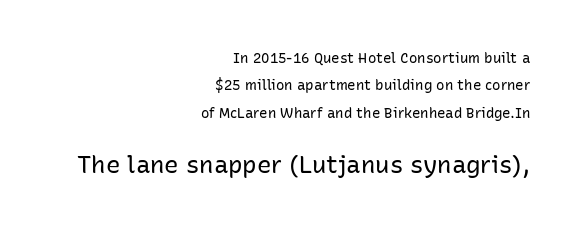
Q: Is the text bold? A: No.
Q: Is the text italic (slanted)? A: No, it is upright.
Q: Is the text underlined? A: No.
Q: How is the paragraph aligned? A: Right-aligned.
Q: Is the spacing between letters normal or unusually wide? A: Normal.
Q: Is the spacing between lines tight, normal or loose? A: Loose.
Q: Which block of text is set in a larger size, the first (top) or the second (bottom)? A: The second (bottom) one.
